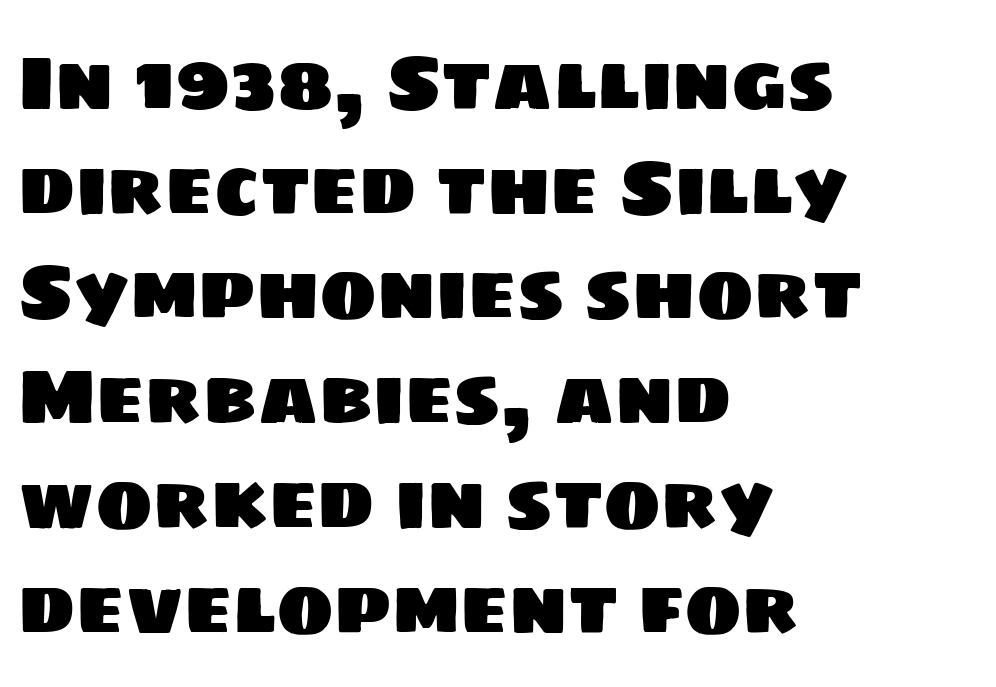
Q: Is the typeface a serif or a sans-serif typeface? A: Sans-serif.
Q: Is the text underlined? A: No.
Q: How is the paragraph aligned? A: Left-aligned.
Q: Is the spacing between letters normal or unusually wide? A: Normal.
Q: Is the spacing between lines tight, normal or loose? A: Normal.
Q: Width (condensed, normal, or wide)? A: Normal.
Q: Stroke contrast? A: Low.
Q: x-height? A: Large.
Q: Monospaced? A: No.
